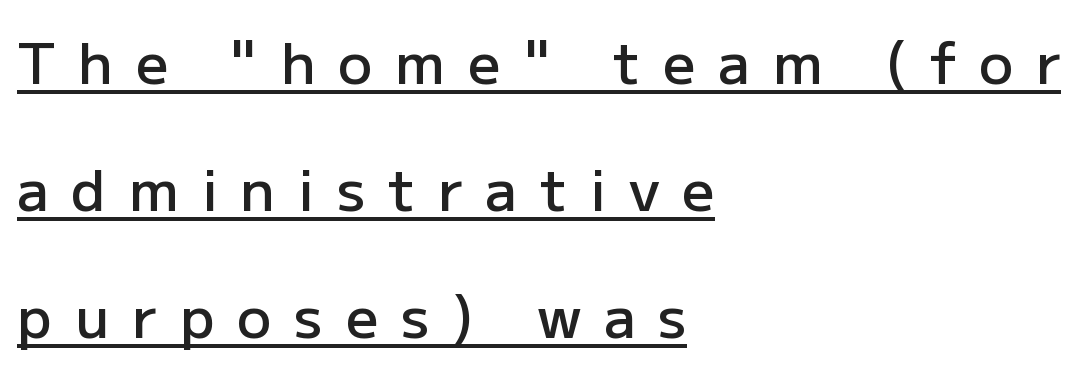
The image shows 57 px semibold sans-serif type, upright; set left-aligned, loose line spacing (2.23x), unusually wide letter spacing (+0.4 em), underlined; low stroke contrast and a medium x-height.
